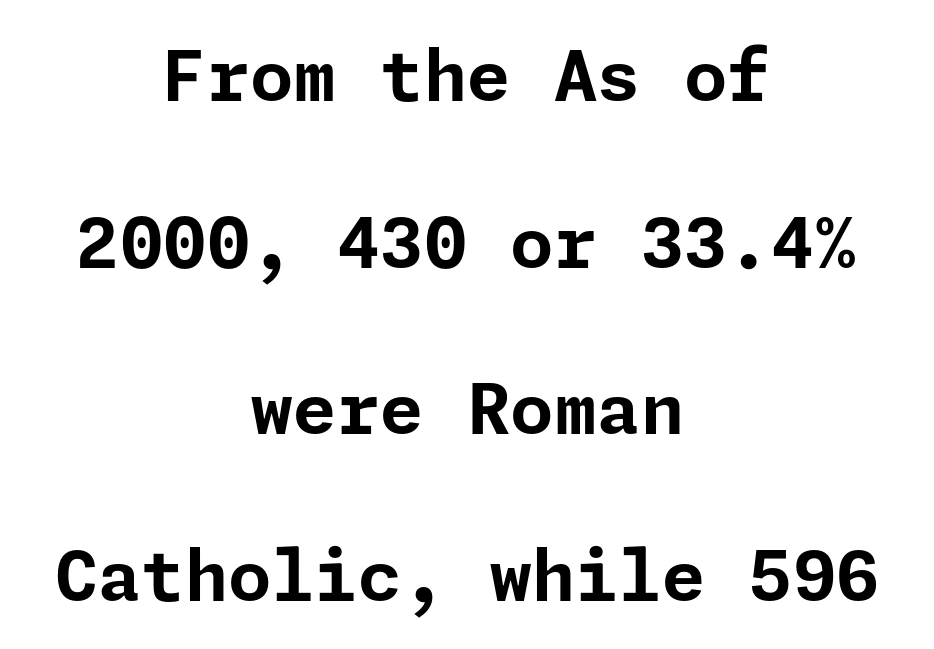
The image shows 70 px bold sans-serif type, upright; set centered, loose line spacing (2.38x), normal letter spacing, not underlined; low stroke contrast and a medium x-height.
